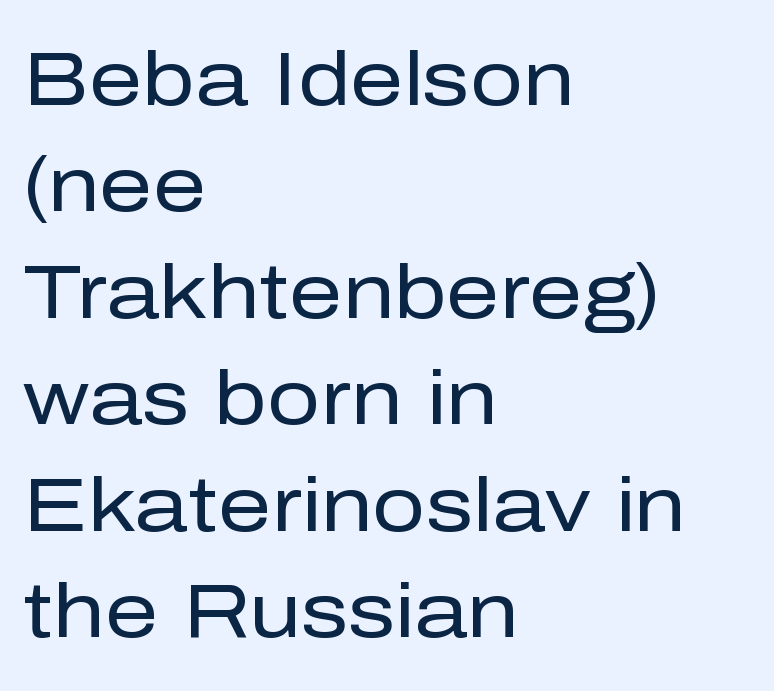
The image shows 75 px regular-weight sans-serif type, upright; set left-aligned, normal line spacing (1.42x), normal letter spacing, not underlined; low stroke contrast and a medium x-height.
